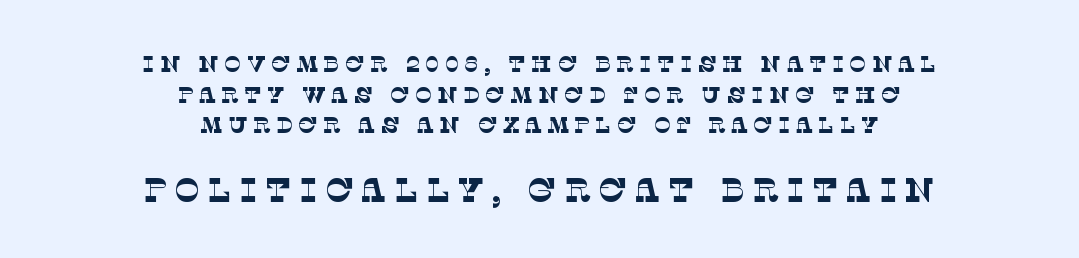
On a weight scale, this lands at 450 or below. Glance below the letters and you will spot only blank space. Each letter keeps its own natural width here, so spacing adapts to shape. Vertical spacing — default.
